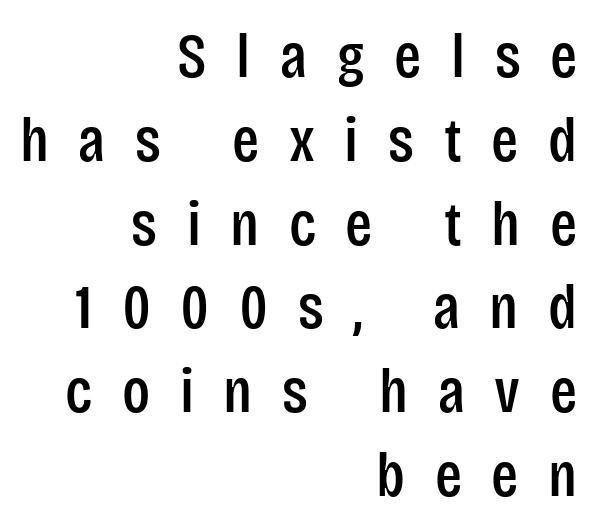
The image shows 63 px condensed sans-serif type, upright; set right-aligned, normal line spacing (1.33x), unusually wide letter spacing (+0.47 em), not underlined; low stroke contrast and a large x-height.
